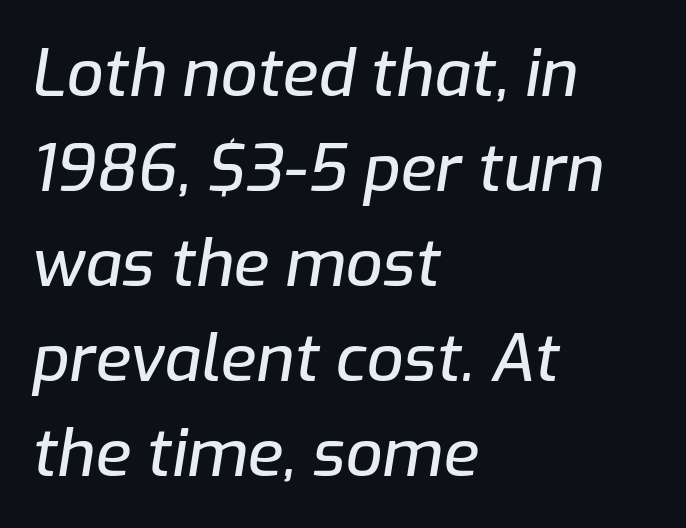
Note the varied advance widths — an 'i' is clearly narrower than an 'm'. Look at the tracking — it's just the regular setting, nothing added. Evenly set lines give the paragraph a standard silhouette. Tall strokes in this sample are angled rather than plumb.
